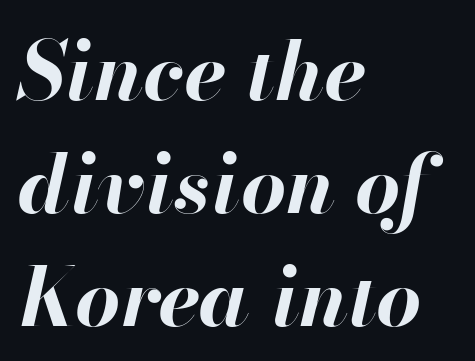
Leftover space on each line is placed entirely after the last word. The face used here has a pronounced slope to its letters. Glyph-to-glyph distance matches everyday printed text. Normally led — the rows are evenly, conventionally spaced. The gap between lines stays unmarked. Here the designer chose a conventional face with non-uniform glyph widths.
